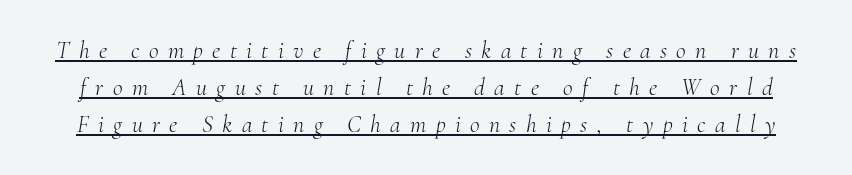
Q: Is the text bold? A: No.
Q: Is the text italic (slanted)? A: Yes, it leans right by about 10 degrees.
Q: Is the text underlined? A: Yes.
Q: Is the spacing between letters normal or unusually wide? A: Unusually wide.
Q: Is the spacing between lines tight, normal or loose? A: Normal.
